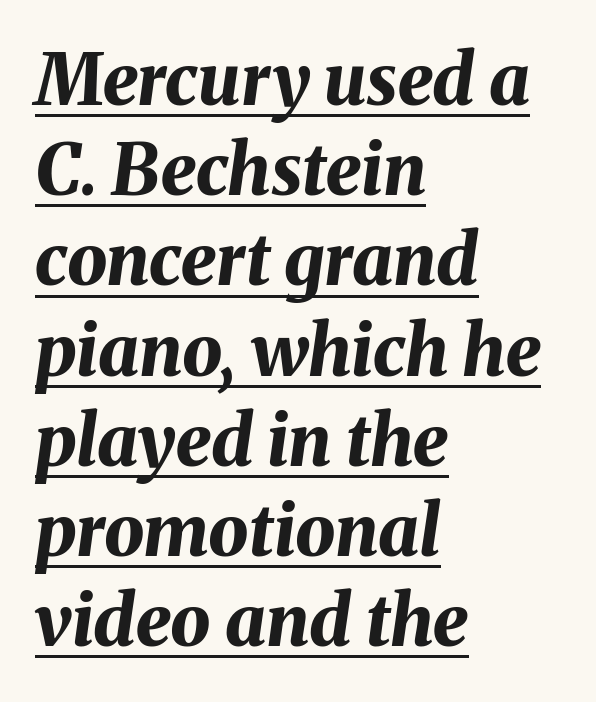
Q: Is the text bold? A: Yes.
Q: Is the text italic (slanted)? A: Yes, it leans right by about 8 degrees.
Q: Is the text underlined? A: Yes.
Q: How is the paragraph aligned? A: Left-aligned.
Q: Is the spacing between letters normal or unusually wide? A: Normal.
Q: Is the spacing between lines tight, normal or loose? A: Normal.
Q: Width (condensed, normal, or wide)? A: Normal.
Q: Stroke contrast? A: Medium.
Q: x-height? A: Medium.
Q: Monospaced? A: No.
